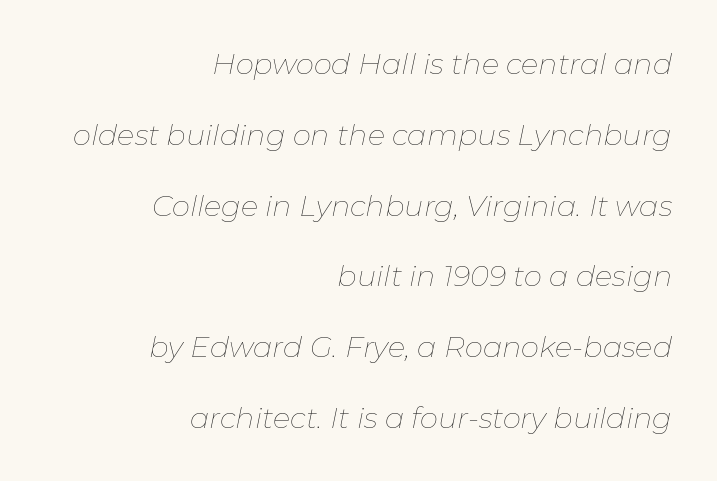
Q: Is the text bold? A: No.
Q: Is the text italic (slanted)? A: Yes, it leans right by about 11 degrees.
Q: Is the text underlined? A: No.
Q: How is the paragraph aligned? A: Right-aligned.
Q: Is the spacing between letters normal or unusually wide? A: Normal.
Q: Is the spacing between lines tight, normal or loose? A: Loose.
Q: Width (condensed, normal, or wide)? A: Normal.
Q: Stroke contrast? A: Low.
Q: x-height? A: Medium.
Q: Monospaced? A: No.
